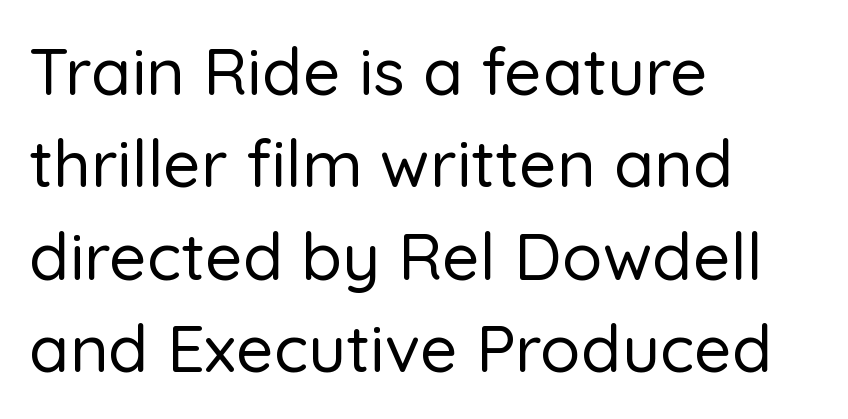
{"serif": "no", "italic": "no", "width": "normal", "stroke_contrast": "low", "x_height": "medium", "monospaced": "no", "underline": "no", "align": "left", "line_spacing": "normal", "line_spacing_ratio": 1.4, "letter_spacing": "normal", "letter_spacing_em": 0.0, "glyph_px": 66}
